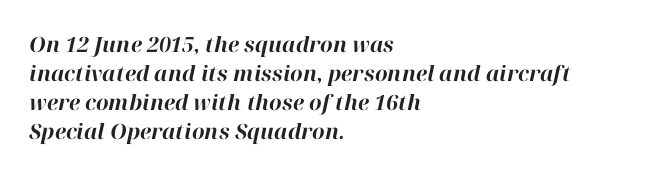
The image shows 21 px bold type, italic (leaning right); set left-aligned, normal line spacing (1.38x), normal letter spacing, not underlined.
